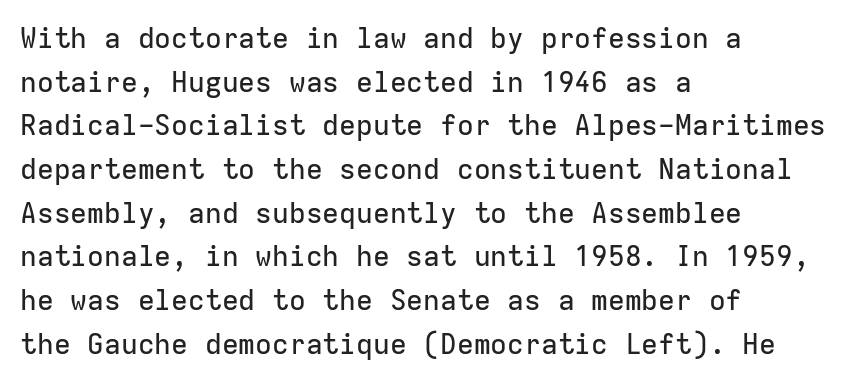
Do the characters align in a grid? Yes, the font is monospaced. Any mark beneath the type? The region is blank. Nothing sits at the stroke ends, so this counts as sans-serif. This is the regular roman posture of the typeface. Between one letter and the next there's only the usual sliver of space. Rows of type keep a routine distance in the vertical direction.
